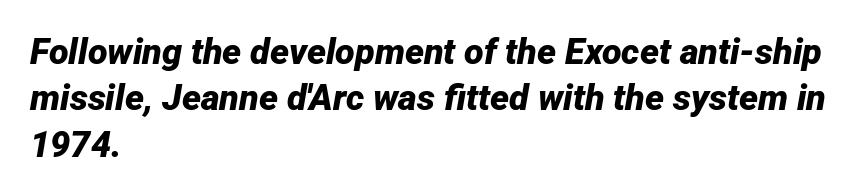
This sample uses plain, unmodified letter spacing. The area under the type is left untouched. Heavy-handed strokes throughout: this text is bold. Baseline-to-baseline distance is the conventional proportion of letter height. The lines in this sample share a left origin and differ only in where they stop.
